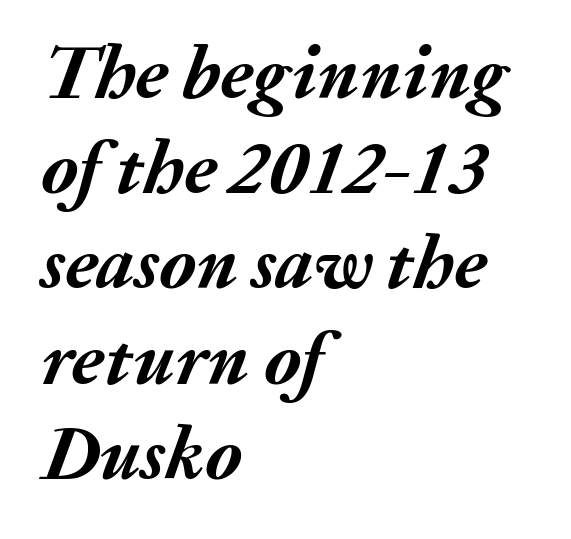
The image shows 75 px semibold type, italic (leaning right); set left-aligned, normal line spacing (1.27x), normal letter spacing, not underlined; medium stroke contrast and a medium x-height.
